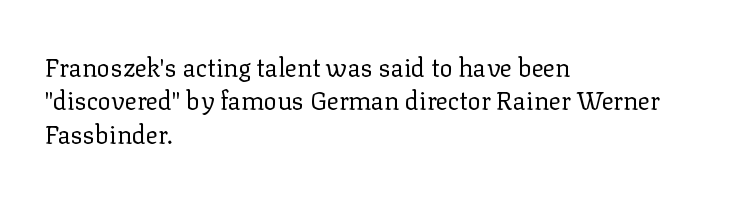
Q: Is the text bold? A: No.
Q: Is the text italic (slanted)? A: No, it is upright.
Q: Is the text underlined? A: No.
Q: How is the paragraph aligned? A: Left-aligned.
Q: Is the spacing between letters normal or unusually wide? A: Normal.
Q: Is the spacing between lines tight, normal or loose? A: Normal.
